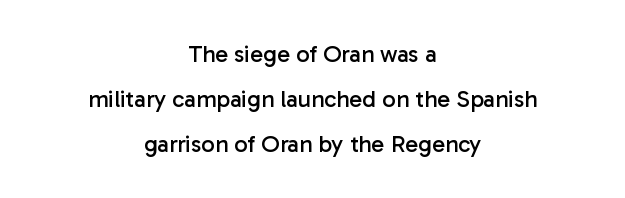
Teacher's note: observe the equal gaps on both sides — that is centered alignment. You can tell it's not italic because the verticals are truly vertical. Stem width sits at or under what a default text font uses. Underline: absent.
